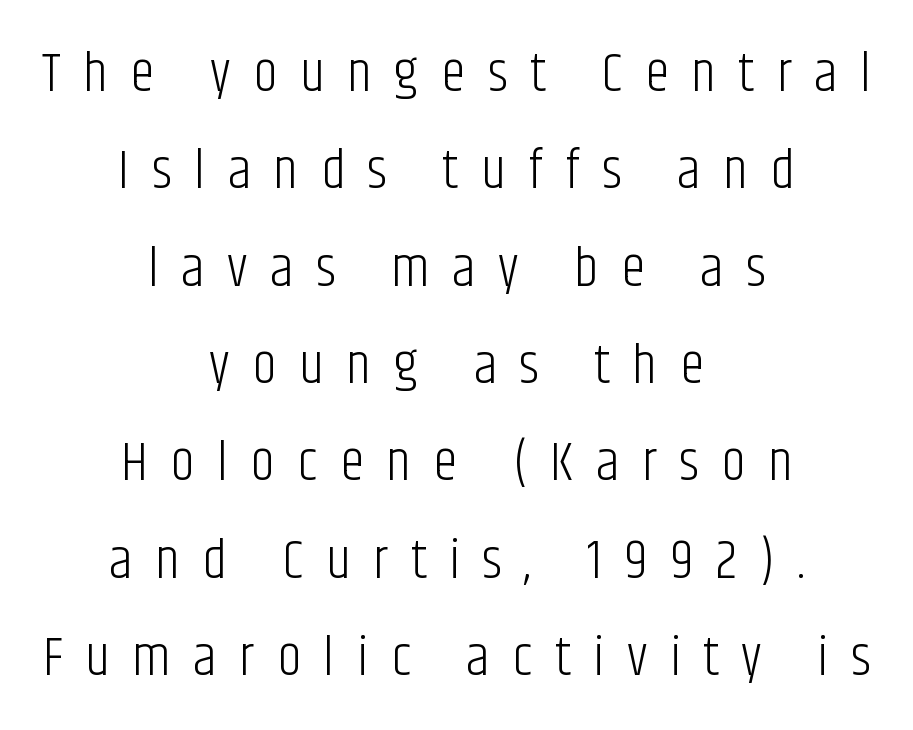
The image shows 55 px light, condensed sans-serif type, upright; set centered, line spacing 1.77x, unusually wide letter spacing (+0.41 em), not underlined; low stroke contrast and a large x-height.
